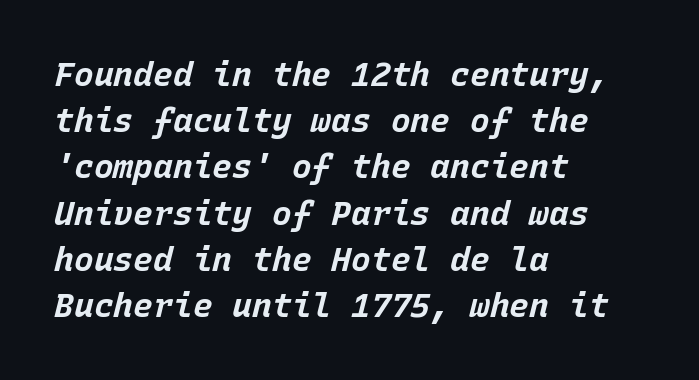
{"italic": "yes", "lean": "right", "slant_degrees": 15, "bold": "yes", "weight": "bold", "width": "normal", "stroke_contrast": "low", "x_height": "large", "monospaced": "yes", "underline": "no", "align": "left", "line_spacing": "normal", "line_spacing_ratio": 1.4, "letter_spacing": "normal", "letter_spacing_em": 0.0, "glyph_px": 33}
